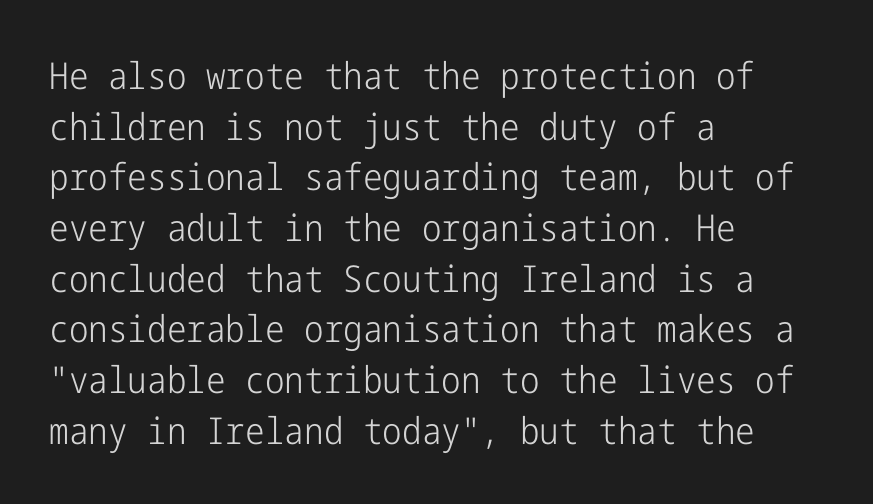
The rendering keeps characters at their native spacing. Just letters on the line, the space beneath them empty. Weight: in the light-to-regular range. How would I describe the line gaps? Plain and ordinary. Horizontally, the lines are justified to the leading edge only.
